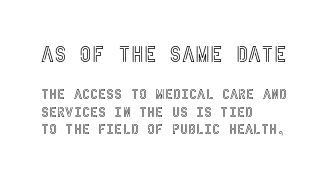
Q: Is the text italic (slanted)? A: No, it is upright.
Q: Is the text underlined? A: No.
Q: How is the paragraph aligned? A: Left-aligned.
Q: Is the spacing between letters normal or unusually wide? A: Normal.
Q: Which block of text is set in a larger size, the first (top) or the second (bottom)? A: The first (top) one.
